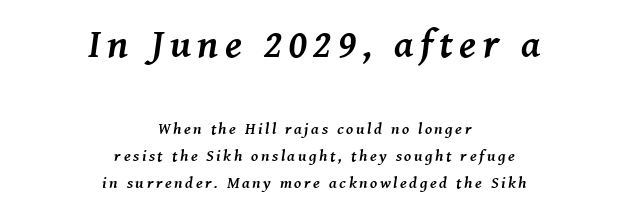
Casual observation: everything's sitting right in the middle. Whoever set this chose a conventional vertical rhythm. The face used here has a pronounced slope to its letters. Set as a true bold cut, around the 700 mark. Larger block? The one above; the one below is distinctly smaller. The strip under each line holds only bare page.
